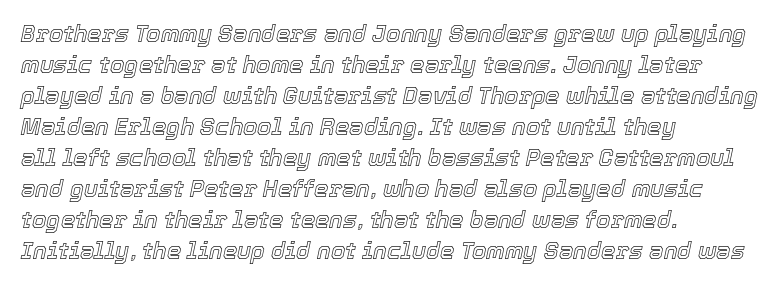
{"italic": "yes", "lean": "right", "slant_degrees": 12, "underline": "no", "align": "left", "line_spacing": "normal", "line_spacing_ratio": 1.35, "letter_spacing": "normal", "letter_spacing_em": 0.0, "glyph_px": 23}
